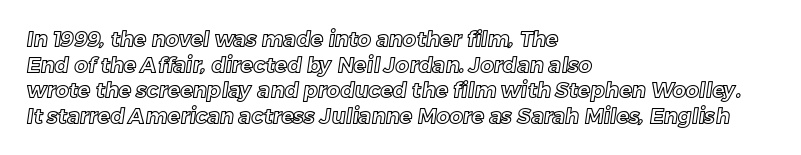
Horizontal alignment here is leftward, the default for most running prose. Words appear dense and cohesive because spacing is normal. Lines of text with bare space underneath.
